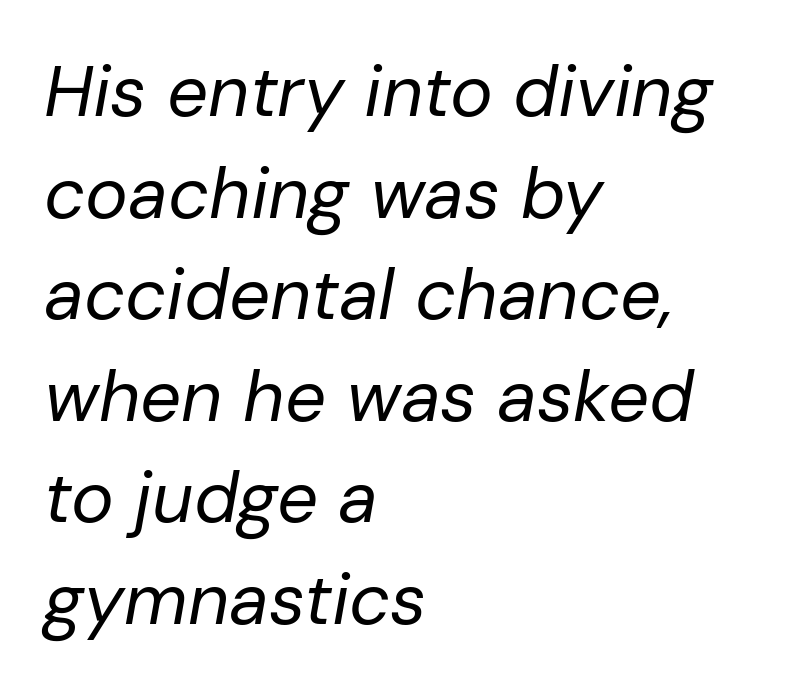
{"italic": "yes", "lean": "right", "slant_degrees": 10, "bold": "no", "weight": "regular", "width": "normal", "stroke_contrast": "low", "x_height": "medium", "monospaced": "no", "underline": "no", "align": "left", "line_spacing": "normal", "line_spacing_ratio": 1.41, "letter_spacing": "normal", "letter_spacing_em": 0.0, "glyph_px": 72}
